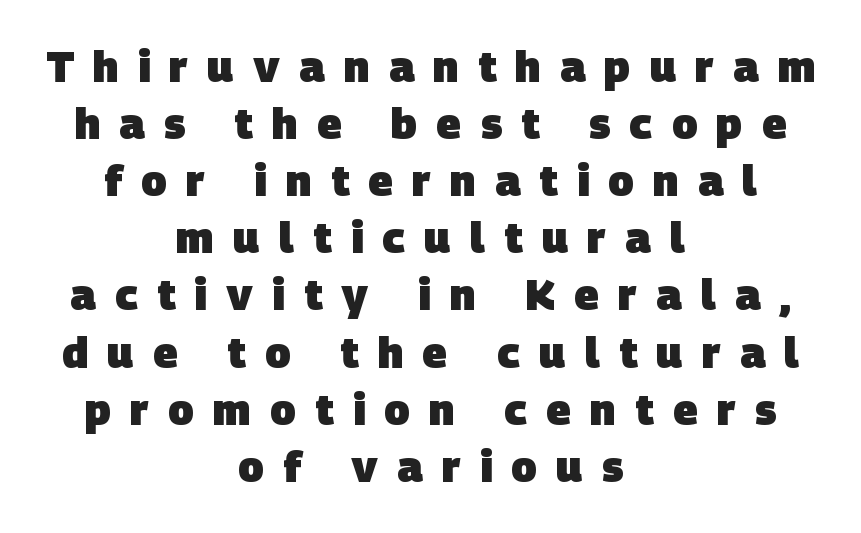
Q: Is the text bold? A: Yes.
Q: Is the typeface a serif or a sans-serif typeface? A: Sans-serif.
Q: Is the text underlined? A: No.
Q: How is the paragraph aligned? A: Centered.
Q: Is the spacing between letters normal or unusually wide? A: Unusually wide.
Q: Is the spacing between lines tight, normal or loose? A: Normal.
Q: Width (condensed, normal, or wide)? A: Normal.
Q: Stroke contrast? A: Low.
Q: x-height? A: Large.
Q: Monospaced? A: No.
